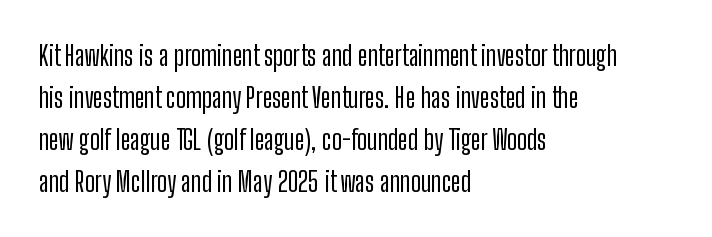
The image shows 27 px text type, upright; set left-aligned, normal line spacing (1.55x), normal letter spacing, not underlined.
